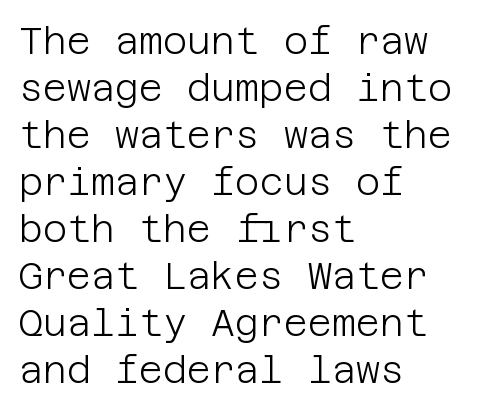
Q: Is the text bold? A: No.
Q: Is the text italic (slanted)? A: No, it is upright.
Q: Is the typeface a serif or a sans-serif typeface? A: Sans-serif.
Q: Is the text underlined? A: No.
Q: How is the paragraph aligned? A: Left-aligned.
Q: Is the spacing between letters normal or unusually wide? A: Normal.
Q: Is the spacing between lines tight, normal or loose? A: Normal.
Q: Width (condensed, normal, or wide)? A: Normal.
Q: Stroke contrast? A: Low.
Q: x-height? A: Large.
